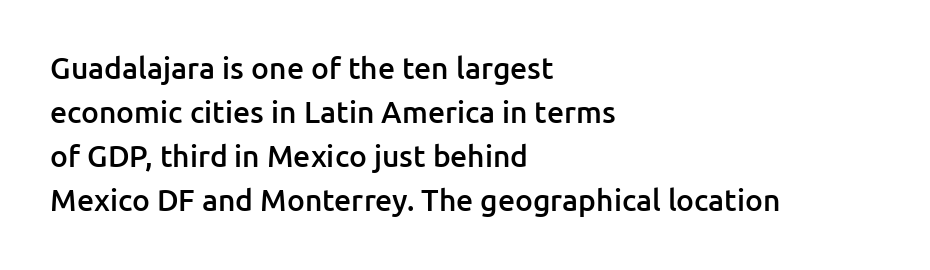
{"serif": "no", "italic": "no", "bold": "semi", "weight": "semibold", "width": "normal", "stroke_contrast": "low", "x_height": "medium", "monospaced": "no", "underline": "no", "align": "left", "line_spacing": "normal", "line_spacing_ratio": 1.47, "letter_spacing": "normal", "letter_spacing_em": 0.0, "glyph_px": 30}
